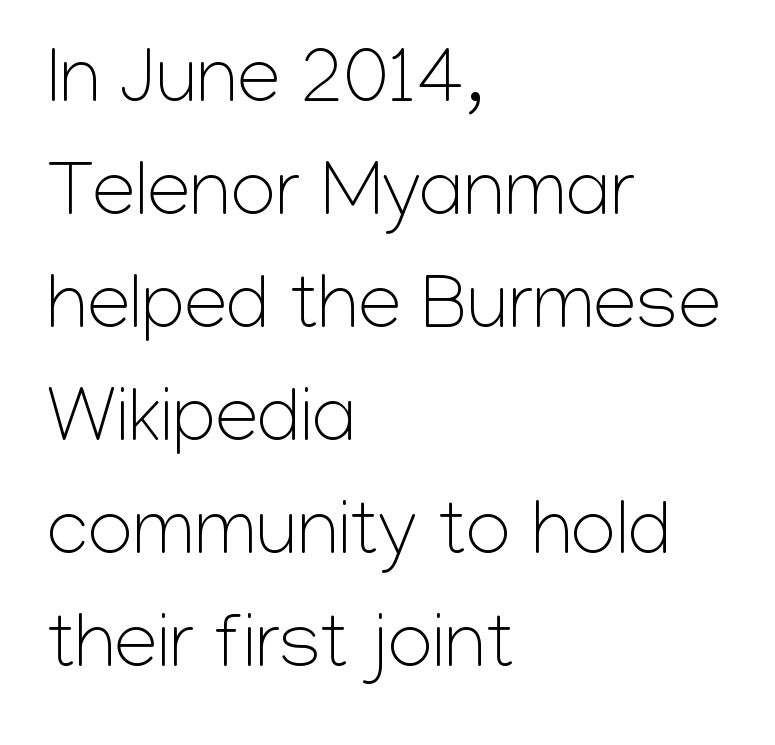
Q: Is the text bold? A: No.
Q: Is the text italic (slanted)? A: No, it is upright.
Q: Is the typeface a serif or a sans-serif typeface? A: Sans-serif.
Q: Is the text underlined? A: No.
Q: How is the paragraph aligned? A: Left-aligned.
Q: Is the spacing between letters normal or unusually wide? A: Normal.
Q: Is the spacing between lines tight, normal or loose? A: Normal.
Q: Width (condensed, normal, or wide)? A: Normal.
Q: Stroke contrast? A: Low.
Q: x-height? A: Medium.
Q: Monospaced? A: No.
